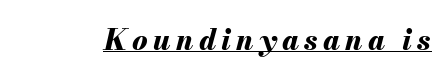
This rendering features underlined lettering. The passage shown is emphatically bold. Notice how the stems are inclined rather than vertical — that's the hallmark of italics. Is this a fixed-width face? No — the glyphs have proportional, varying widths.
